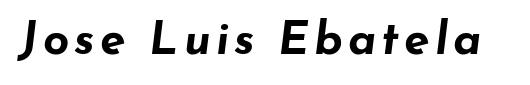
How heavy is the stroke? Heavy — this is a bold. Honestly, there is no underline to notice here at all. Each letter keeps its own natural width here, so spacing adapts to shape. Rendered with sloped, italic letterforms.
